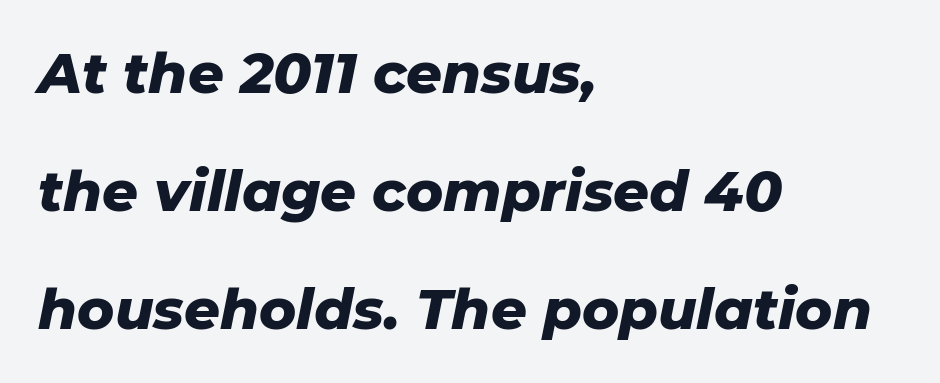
Spacing verdict: proportional, widths tailored to each character. Would a proofreader flag this as italicized? Yes. The glyphs are unaccompanied by any horizontal stroke below them. The lines in this sample share a left origin and differ only in where they stop. Quick note: interline space is abundant. This rendering leaves character spacing at its baseline value.
